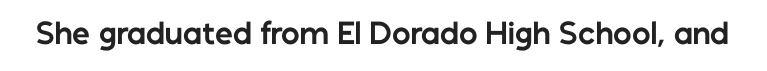
The image shows 28 px bold sans-serif type, upright; set normal letter spacing, not underlined; low stroke contrast and a medium x-height.
